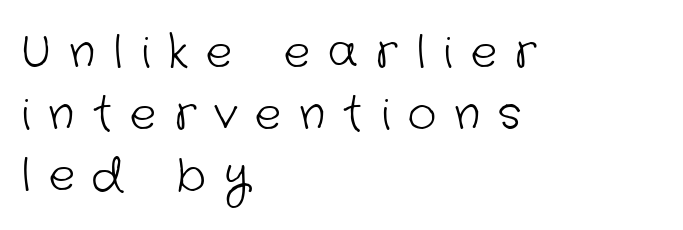
Q: Is the text bold? A: No.
Q: Is the typeface a serif or a sans-serif typeface? A: Sans-serif.
Q: Is the text underlined? A: No.
Q: How is the paragraph aligned? A: Left-aligned.
Q: Is the spacing between letters normal or unusually wide? A: Unusually wide.
Q: Is the spacing between lines tight, normal or loose? A: Normal.
Q: Width (condensed, normal, or wide)? A: Normal.
Q: Stroke contrast? A: Low.
Q: x-height? A: Medium.
Q: Monospaced? A: No.
